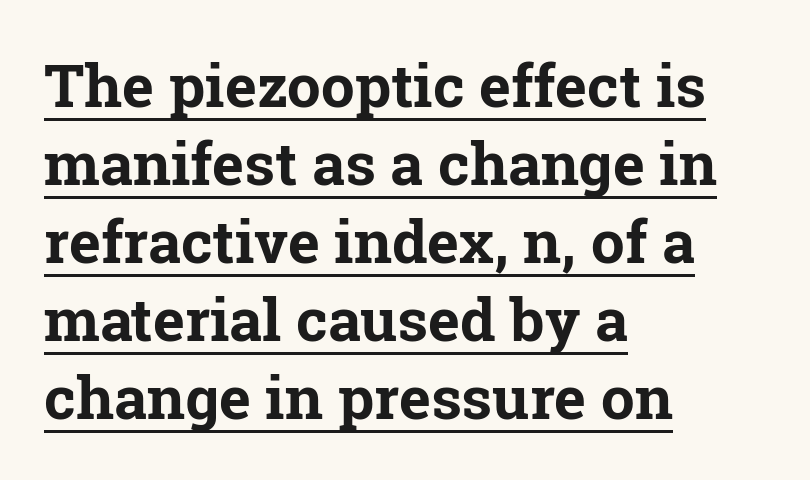
Words appear dense and cohesive because spacing is normal. Descenders here cross a horizontal rule under the line. The typeface chosen for these lines features serifs. The lettering stays uniformly vertical, giving the passage a roman look.
